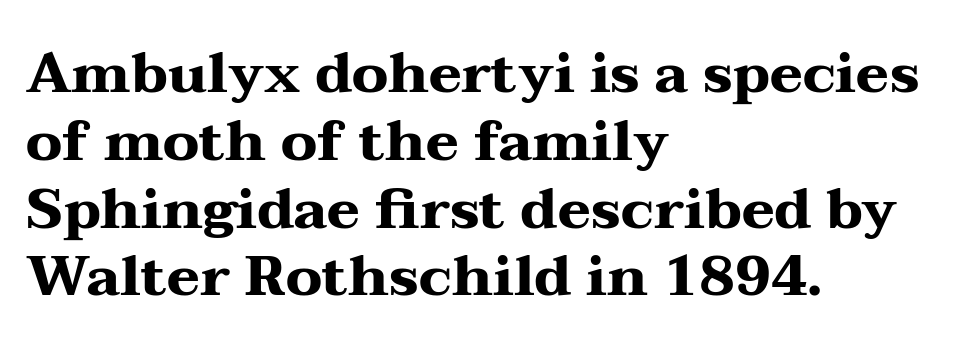
{"serif": "yes", "italic": "no", "bold": "yes", "weight": "heavy", "width": "wide", "stroke_contrast": "medium", "x_height": "medium", "monospaced": "no", "underline": "no", "align": "left", "line_spacing_ratio": 1.21, "letter_spacing": "normal", "letter_spacing_em": 0.0, "glyph_px": 56}
